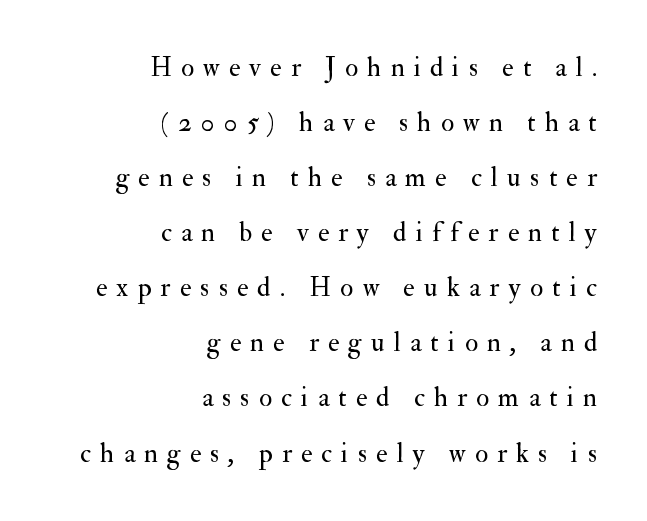
A typesetter would mark this as roman, not italic. The zone under the glyphs is completely vacant. These lines stand farther apart than default settings would place them. Reading down the block, your eye finds every line finishing at a fixed right position.
